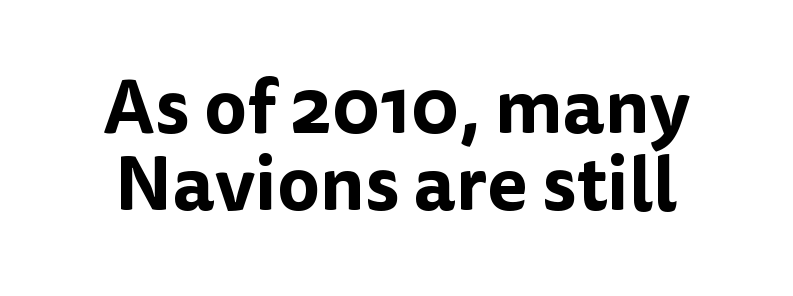
The image shows 75 px sans-serif type, upright; set tight line spacing (1.03x), normal letter spacing, not underlined; low stroke contrast and a medium x-height.
